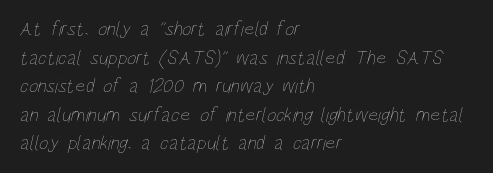
{"bold": "no", "underline": "no", "align": "left", "line_spacing": "normal", "line_spacing_ratio": 1.43, "letter_spacing": "normal", "letter_spacing_em": 0.0, "glyph_px": 20}
